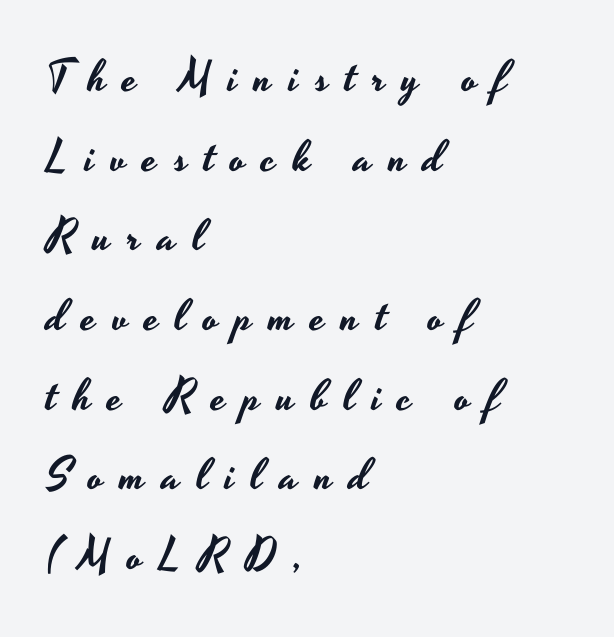
The image shows 44 px wide sans-serif type; set left-aligned, line spacing 1.81x, unusually wide letter spacing (+0.38 em), not underlined; low stroke contrast and a small x-height.
